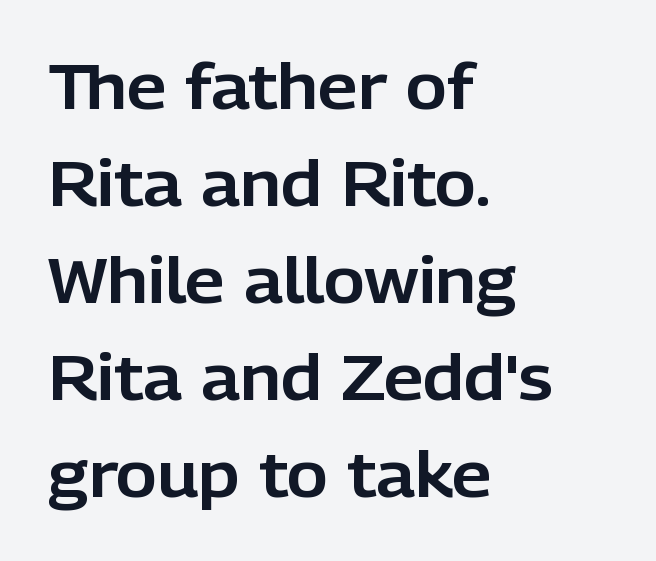
{"serif": "no", "italic": "no", "width": "normal", "stroke_contrast": "low", "x_height": "medium", "monospaced": "no", "underline": "no", "align": "left", "line_spacing": "normal", "line_spacing_ratio": 1.54, "letter_spacing": "normal", "letter_spacing_em": 0.0, "glyph_px": 63}
